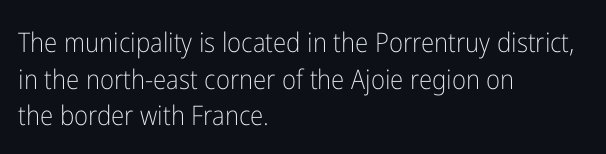
Q: Is the text bold? A: No.
Q: Is the text italic (slanted)? A: No, it is upright.
Q: Is the text underlined? A: No.
Q: How is the paragraph aligned? A: Left-aligned.
Q: Is the spacing between letters normal or unusually wide? A: Normal.
Q: Is the spacing between lines tight, normal or loose? A: Normal.
